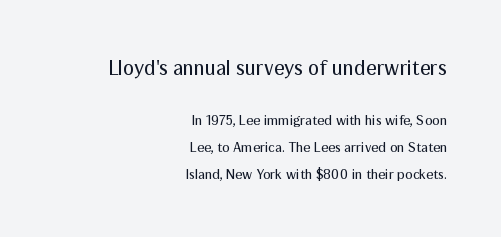
{"italic": "no", "bold": "no", "underline": "no", "align": "right", "line_spacing": "loose", "line_spacing_ratio": 1.92, "letter_spacing": "normal", "letter_spacing_em": 0.0, "larger_block": "first", "size_ratio": 1.5, "glyph_px": 21}
